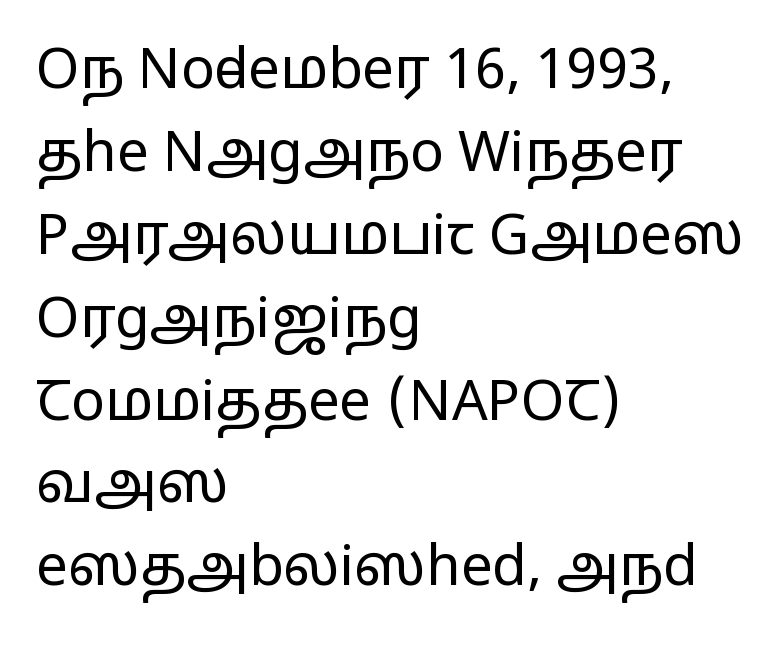
Check the space under the baseline: it is left empty. Which margin do the lines hug? The left one — the right edge is uneven. Italic: no, the glyphs are upright roman. Honestly, the row spacing looks completely unremarkable. Unbolded letterforms with no extra heft. The passage shown is typed in a proportional face where columns would drift.
